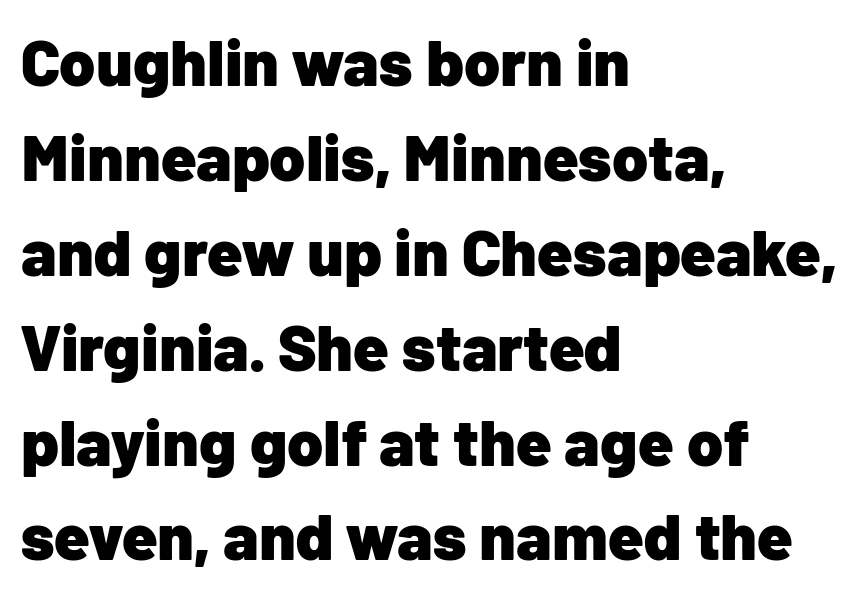
Observe the absence of serifs on each vertical stroke in this sample. Nobody drew a line under any word here. A typesetter would call this leading conventional body-copy spacing. The setting favours the left margin, as ordinary paragraphs usually do. Caption: standard tracking, unaltered.
